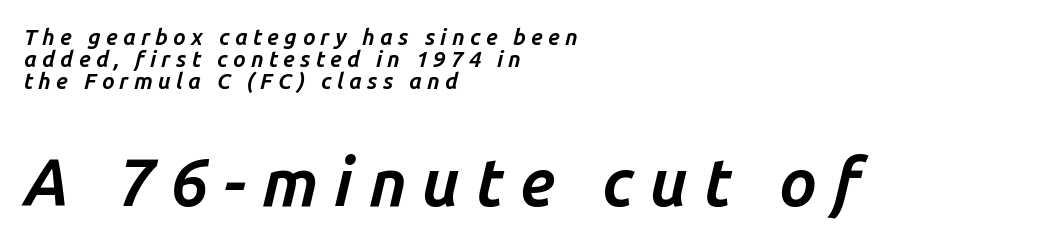
Spacing between characters has been opened up far beyond the box default. Underline: absent. Vertical spacing — tight. Would a proofreader flag this as italicized? Yes. Pretty heavy lettering here — definitely bold. The passage shown is typed in a proportional face where columns would drift.
